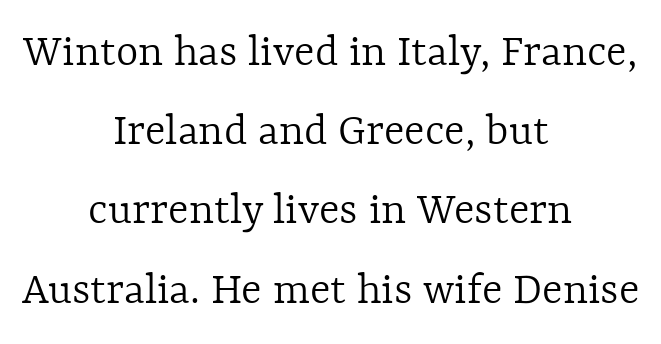
{"italic": "no", "bold": "no", "weight": "light", "width": "normal", "x_height": "medium", "monospaced": "no", "underline": "no", "align": "center", "line_spacing": "normal", "line_spacing_ratio": 1.65, "letter_spacing": "normal", "letter_spacing_em": 0.0, "glyph_px": 48}
